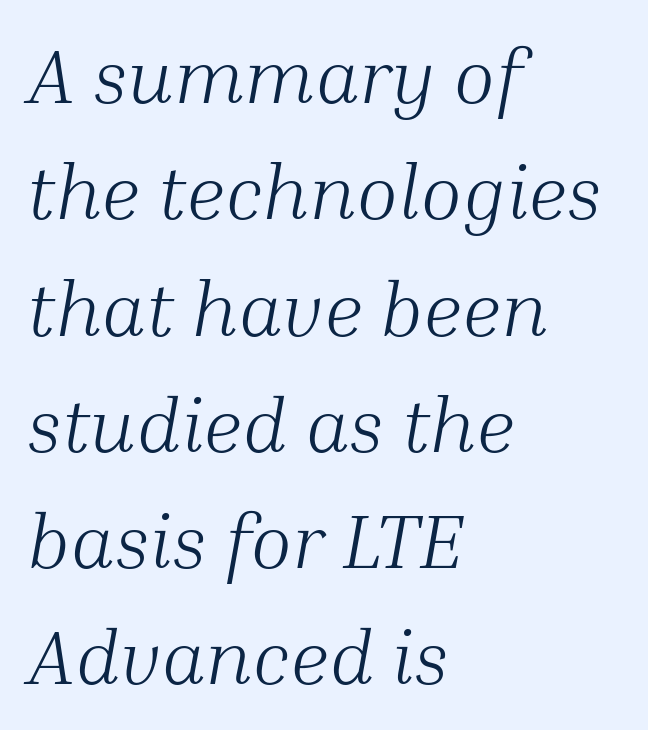
These lines were composed using italics. The characters display serif detailing at their extremities. The rendering keeps characters at their native spacing. A classic flush-left, rag-right setting is used for this passage.
